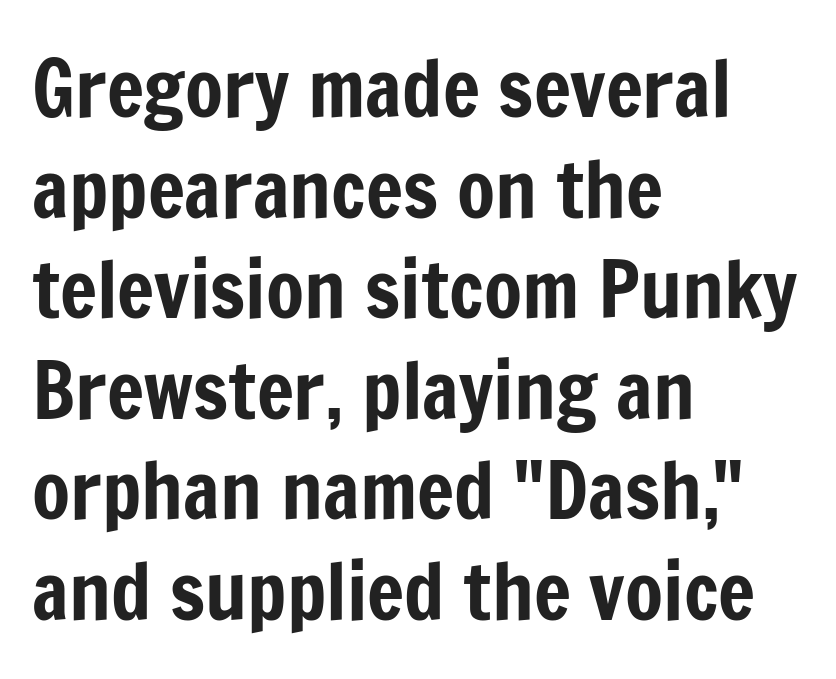
The image shows 78 px condensed sans-serif type, upright; set left-aligned, normal line spacing (1.29x), normal letter spacing, not underlined; low stroke contrast and a medium x-height.
